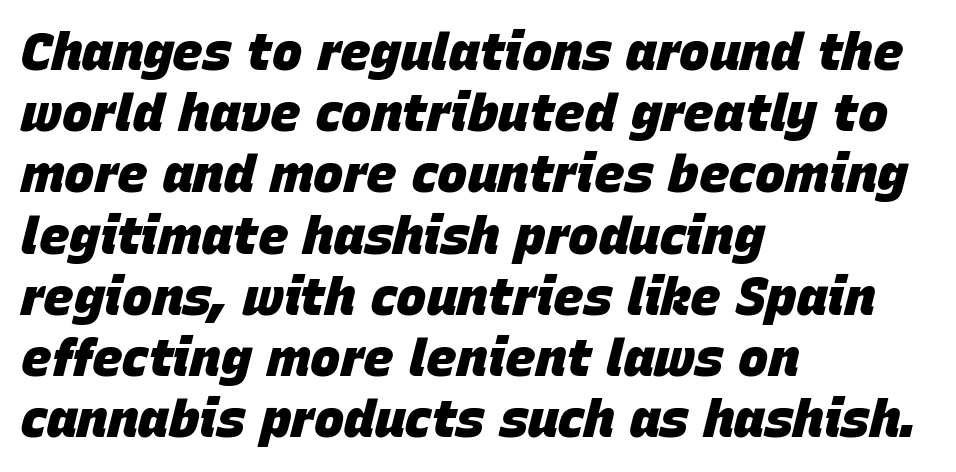
{"italic": "yes", "lean": "right", "slant_degrees": 15, "bold": "yes", "weight": "heavy", "width": "normal", "stroke_contrast": "low", "x_height": "large", "monospaced": "no", "underline": "no", "align": "left", "line_spacing_ratio": 1.2, "letter_spacing": "normal", "letter_spacing_em": 0.0, "glyph_px": 51}
